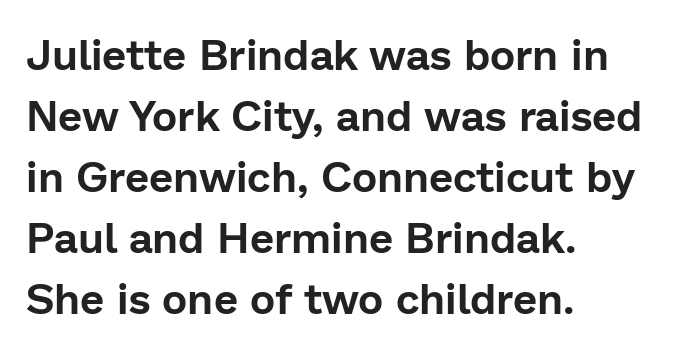
Q: Is the text italic (slanted)? A: No, it is upright.
Q: Is the typeface a serif or a sans-serif typeface? A: Sans-serif.
Q: Is the text underlined? A: No.
Q: How is the paragraph aligned? A: Left-aligned.
Q: Is the spacing between letters normal or unusually wide? A: Normal.
Q: Is the spacing between lines tight, normal or loose? A: Normal.
Q: Width (condensed, normal, or wide)? A: Normal.
Q: Stroke contrast? A: Low.
Q: x-height? A: Medium.
Q: Monospaced? A: No.
